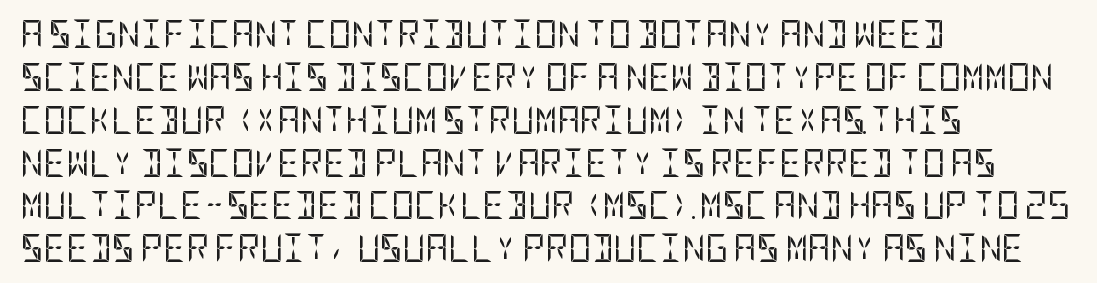
{"serif": "no", "italic": "no", "bold": "no", "weight": "regular", "width": "condensed", "stroke_contrast": "low", "x_height": "large", "underline": "no", "align": "left", "line_spacing": "normal", "line_spacing_ratio": 1.53, "letter_spacing": "normal", "letter_spacing_em": 0.0, "glyph_px": 28}
